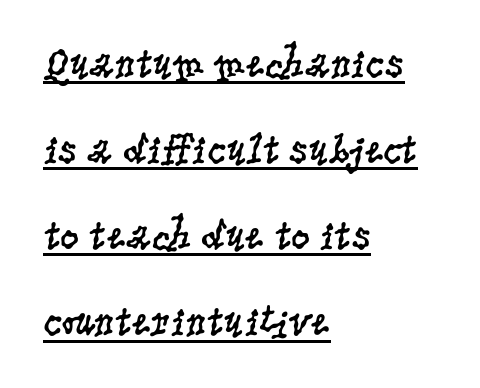
{"serif": "yes", "bold": "no", "weight": "regular", "width": "condensed", "stroke_contrast": "low", "x_height": "large", "monospaced": "no", "underline": "yes", "align": "left", "line_spacing": "loose", "line_spacing_ratio": 2.05, "letter_spacing": "normal", "letter_spacing_em": 0.0, "glyph_px": 42}
